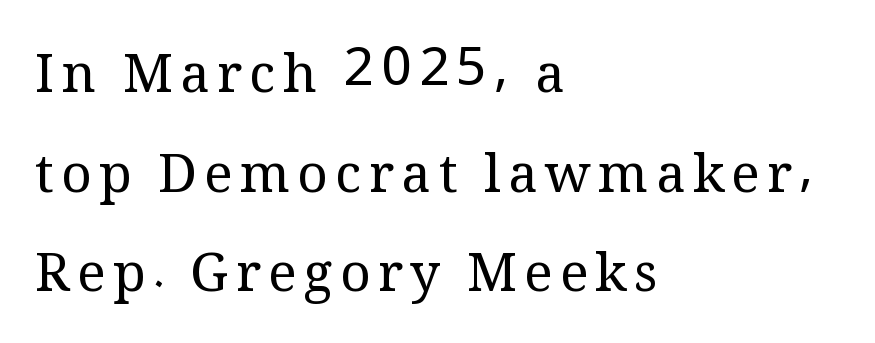
The space directly below the letters is spotless. Compared with a typical body face, this is equally light or lighter still. Left-aligned paragraph, ragged on the right. This sample has the flowing, uneven cadence of proportional lettering. Unlike a clean sans, this face finishes its strokes with serifs.
